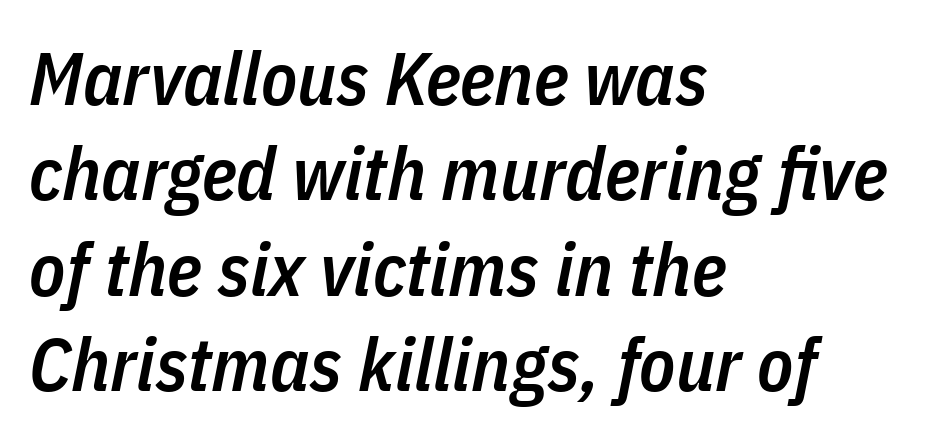
The image shows 74 px semibold, condensed type, italic (leaning right); set left-aligned, normal line spacing (1.29x), normal letter spacing, not underlined; low stroke contrast and a medium x-height.
